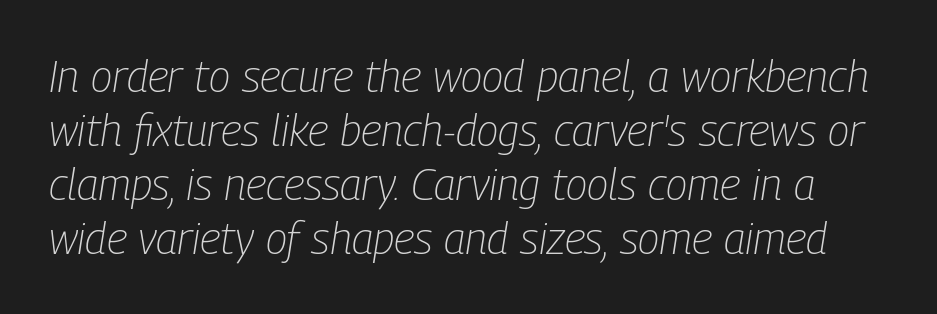
{"italic": "yes", "lean": "right", "slant_degrees": 9, "bold": "no", "weight": "light", "width": "condensed", "stroke_contrast": "low", "x_height": "medium", "monospaced": "no", "underline": "no", "line_spacing_ratio": 1.23, "letter_spacing": "normal", "letter_spacing_em": 0.0, "glyph_px": 44}
